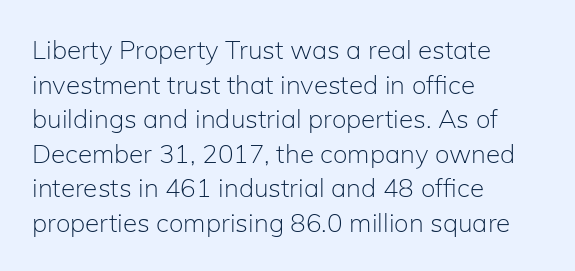
The image shows 26 px text type, upright; set left-aligned, normal line spacing (1.33x), normal letter spacing, not underlined.
